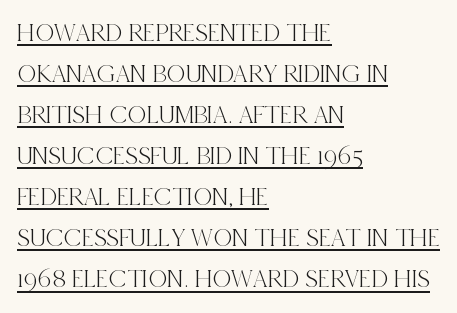
The image shows 26 px text type, upright; set left-aligned, normal line spacing (1.58x), normal letter spacing, underlined.
